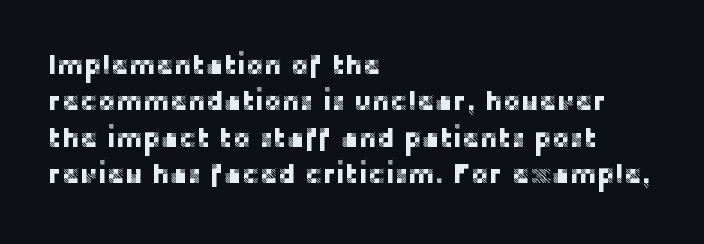
Tracking value appears to be zero — textbook default spacing. The type sits square on the baseline with zero lean. A clean baseline with only descenders dipping below it. Is the block centered? No — it sits flush against the left margin. Notice how descenders clear the ascenders below comfortably — that's standard leading.
